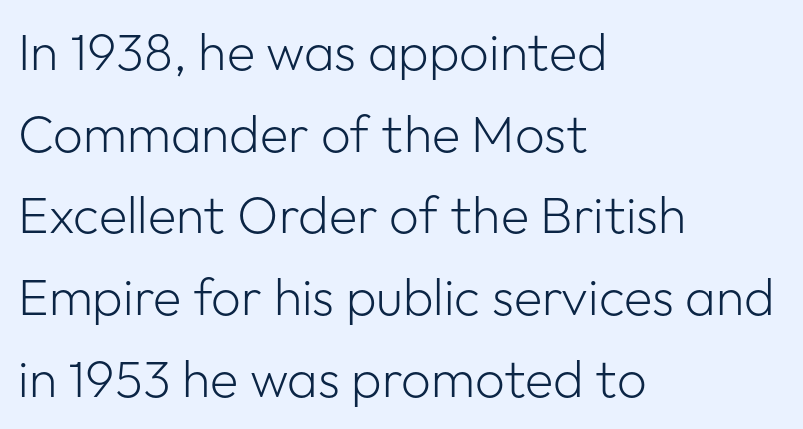
The image shows 52 px light sans-serif type, upright; set left-aligned, normal line spacing (1.57x), normal letter spacing, not underlined; low stroke contrast and a medium x-height.
